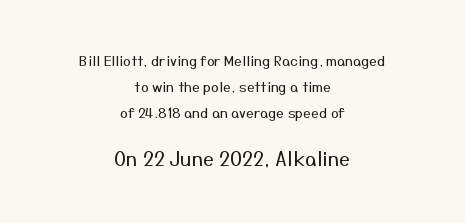
No extra ink here — the face is not bold. Posture: vertical. These two chunks differ in scale, with the bottom chunk taking the larger measure. The area under the type is left untouched. Students, note that the glyphs here touch the page at normal intervals.
